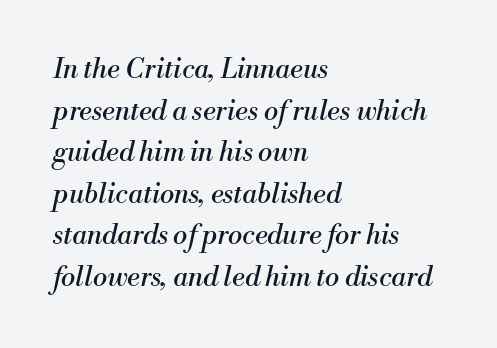
Q: Is the text bold? A: No.
Q: Is the text italic (slanted)? A: Yes, it leans right by about 13 degrees.
Q: Is the text underlined? A: No.
Q: How is the paragraph aligned? A: Left-aligned.
Q: Is the spacing between letters normal or unusually wide? A: Normal.
Q: Is the spacing between lines tight, normal or loose? A: Normal.
